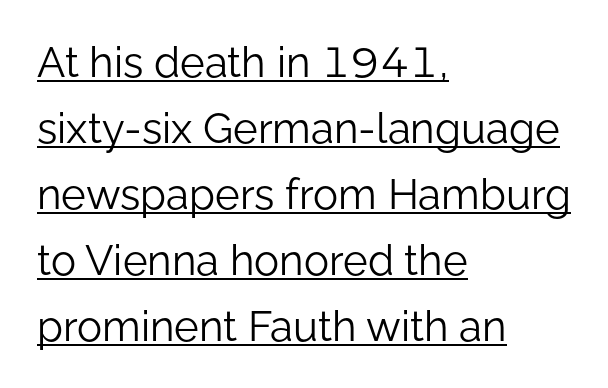
Reading down the block, your eye returns to a fixed left position each line. Each line of the rendering has a horizontal stroke beneath the glyphs. Posture: straight, roman, zero tilt. Weight class: somewhere from thin through regular. There is no visible air inserted between adjacent glyphs.
